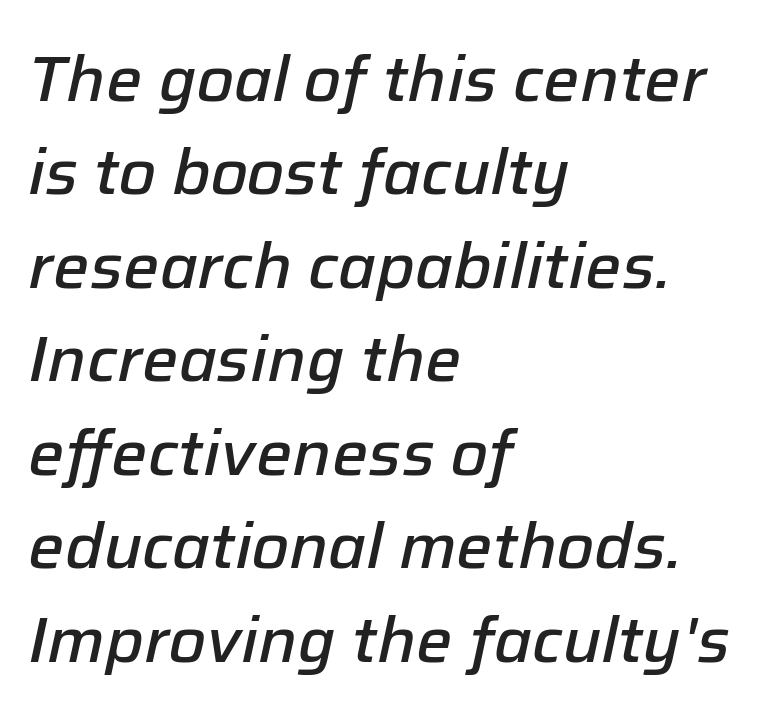
Decoration check: the copy has no underline. Regular leading. I'd describe the lettering as semibold — firm but not a full bold. It's the slanting kind of type. The passage is arranged the way most books set body copy — flush left. These lines keep a tight, regular rhythm from letter to letter.
